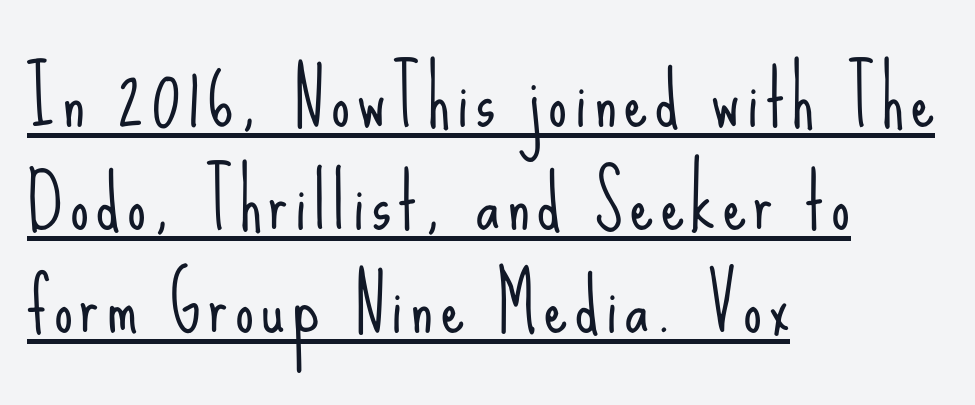
Decoration check: the copy is underlined. Where is the straight margin? On the left. Serif or sans? Sans — the stroke terminals are bare. The leading is moderate, giving the passage an even texture. Character widths vary here, with narrow letters taking less room than wide ones. Stem width sits at or under what a default text font uses.
